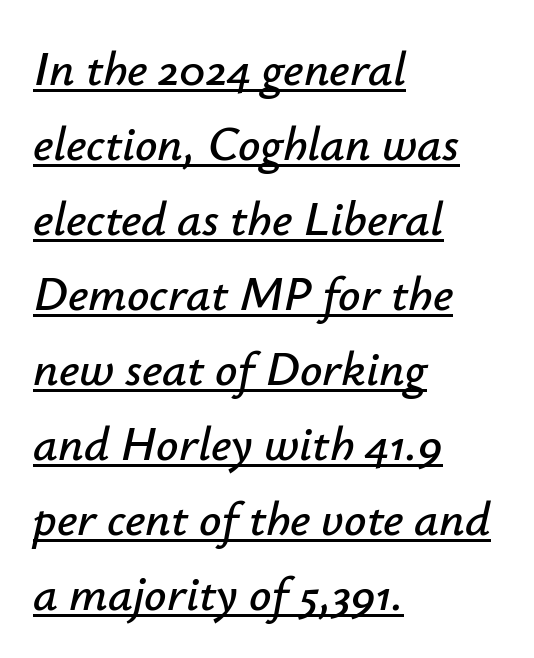
{"italic": "yes", "lean": "right", "slant_degrees": 12, "width": "normal", "stroke_contrast": "low", "x_height": "small", "monospaced": "no", "underline": "yes", "align": "left", "line_spacing": "normal", "line_spacing_ratio": 1.53, "letter_spacing": "normal", "letter_spacing_em": 0.0, "glyph_px": 49}
